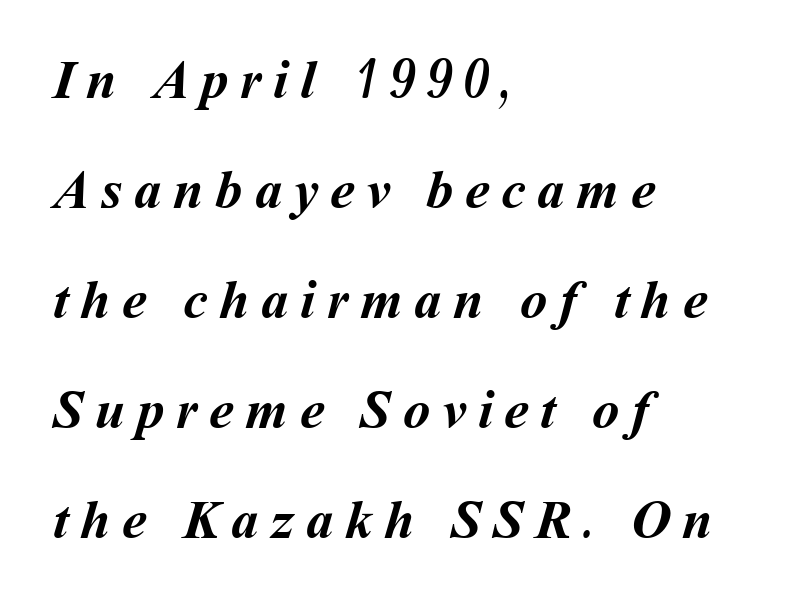
The image shows 55 px semibold type; set left-aligned, loose line spacing (2.0x), unusually wide letter spacing (+0.21 em), not underlined; medium stroke contrast and a medium x-height.
